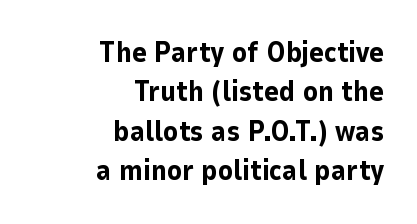
The type is set solid horizontally, with unmodified tracking. Anything drawn beneath the words? Only blank space. Normally led — the rows are evenly, conventionally spaced. Visually the block forms a straight wall on the right and a jagged coastline on the left.
